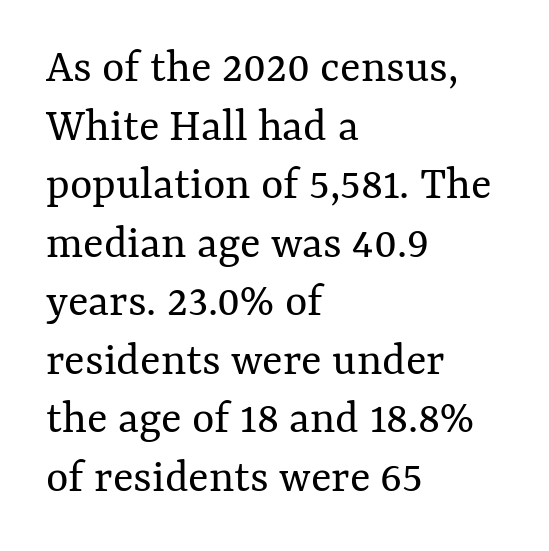
{"italic": "no", "bold": "no", "weight": "regular", "width": "normal", "stroke_contrast": "medium", "x_height": "medium", "monospaced": "no", "underline": "no", "align": "left", "line_spacing_ratio": 1.22, "letter_spacing": "normal", "letter_spacing_em": 0.0, "glyph_px": 48}
